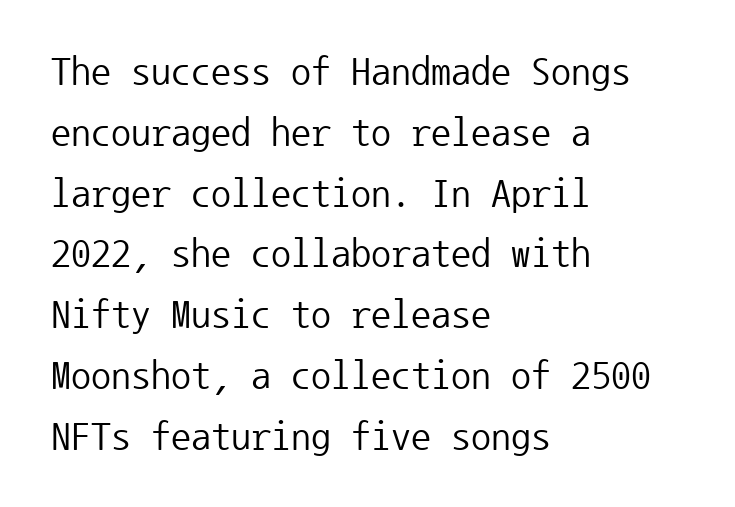
Q: Is the text bold? A: No.
Q: Is the text italic (slanted)? A: No, it is upright.
Q: Is the typeface a serif or a sans-serif typeface? A: Sans-serif.
Q: Is the text underlined? A: No.
Q: How is the paragraph aligned? A: Left-aligned.
Q: Is the spacing between letters normal or unusually wide? A: Normal.
Q: Is the spacing between lines tight, normal or loose? A: Normal.
Q: Width (condensed, normal, or wide)? A: Normal.
Q: Stroke contrast? A: Low.
Q: x-height? A: Medium.
Q: Monospaced? A: Yes.
